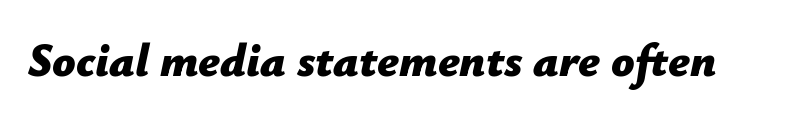
The image shows 46 px bold type, italic (leaning right); set normal letter spacing, not underlined; low stroke contrast and a medium x-height.
